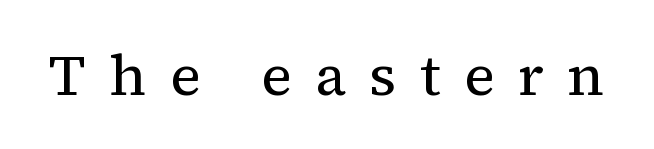
The image shows 58 px regular-weight serif type, upright; set unusually wide letter spacing (+0.4 em), not underlined; medium stroke contrast and a medium x-height.
